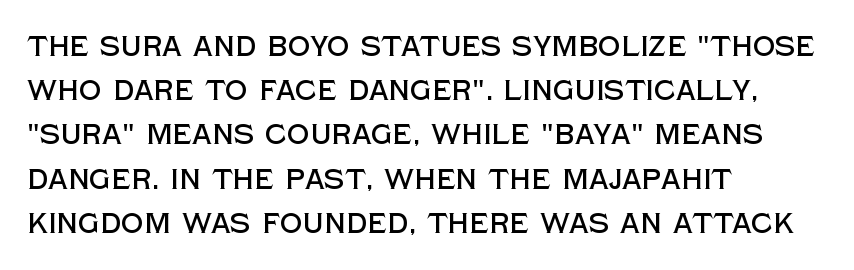
The image shows 28 px sans-serif type, upright; set left-aligned, normal line spacing (1.58x), normal letter spacing, not underlined; a large x-height.
